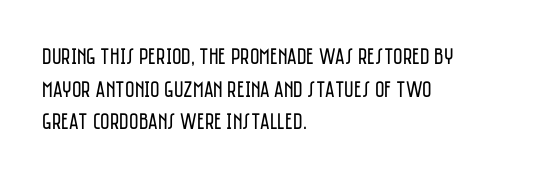
{"italic": "no", "bold": "no", "underline": "no", "align": "left", "line_spacing": "normal", "line_spacing_ratio": 1.42, "letter_spacing": "normal", "letter_spacing_em": 0.0, "glyph_px": 23}
